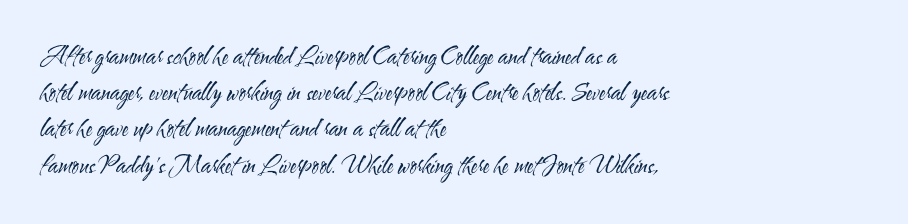
Q: Is the text bold? A: No.
Q: Is the text italic (slanted)? A: Yes.
Q: Is the text underlined? A: No.
Q: How is the paragraph aligned? A: Left-aligned.
Q: Is the spacing between letters normal or unusually wide? A: Normal.
Q: Is the spacing between lines tight, normal or loose? A: Normal.
